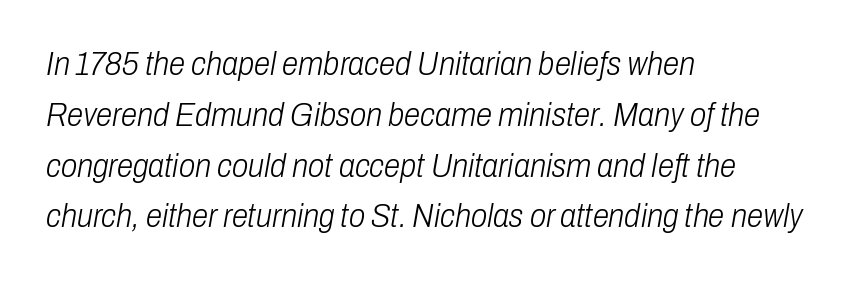
The strokes are not fattened; the text isn't bold. What's the leading like? Ordinary, nothing unusual. The whole block is typeset with a tilt. Inter-character spacing is left at the font's built-in metrics. The area under the type is left untouched. The passage shown is typed in a proportional face where columns would drift.
